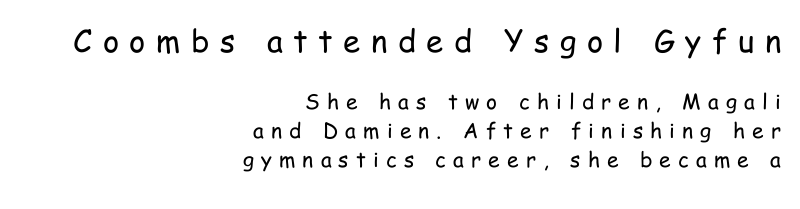
The image shows 31 px regular-weight, condensed sans-serif type, upright; set right-aligned, normal line spacing (1.39x), unusually wide letter spacing (+0.34 em), not underlined; the first (top) block is 1.48x larger; low stroke contrast and a medium x-height.
